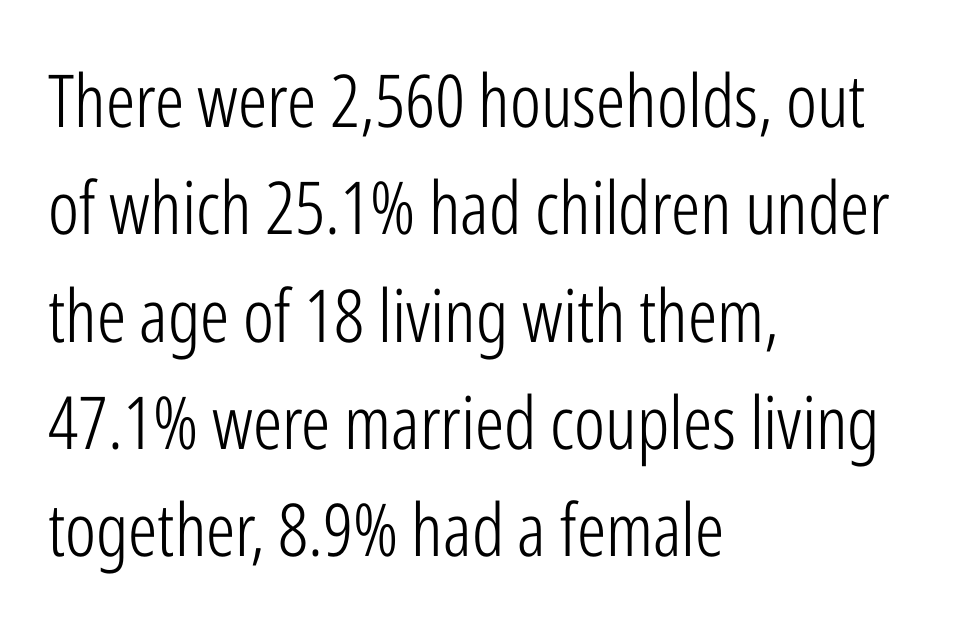
Q: Is the text bold? A: No.
Q: Is the text italic (slanted)? A: No, it is upright.
Q: Is the typeface a serif or a sans-serif typeface? A: Sans-serif.
Q: Is the text underlined? A: No.
Q: How is the paragraph aligned? A: Left-aligned.
Q: Is the spacing between letters normal or unusually wide? A: Normal.
Q: Is the spacing between lines tight, normal or loose? A: Normal.
Q: Width (condensed, normal, or wide)? A: Condensed.
Q: Stroke contrast? A: Low.
Q: x-height? A: Medium.
Q: Monospaced? A: No.
